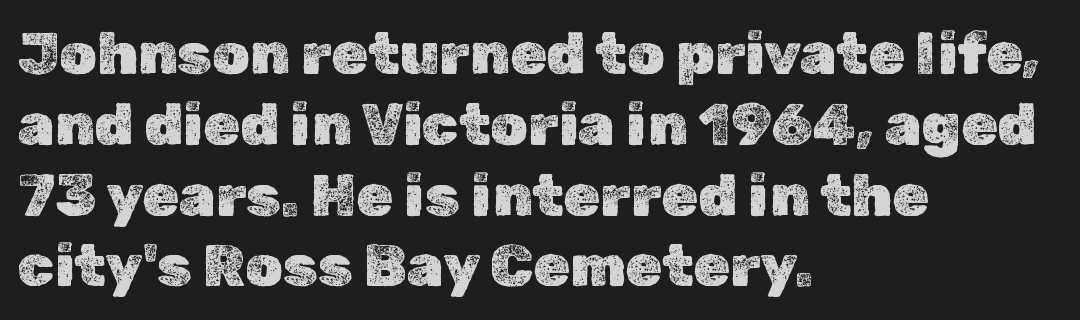
The image shows 59 px text type, upright; set left-aligned, line spacing 1.2x, normal letter spacing, not underlined; a medium x-height.
